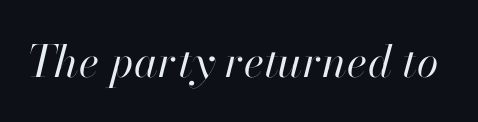
This reads as an unemphasized weight, regular at the heaviest. A clean baseline with only descenders dipping below it. This sample has the flowing, uneven cadence of proportional lettering. A typesetter would call this zero additional tracking.
